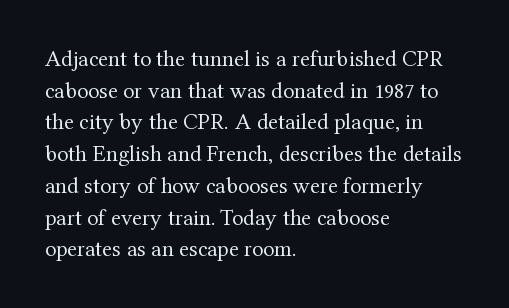
Q: Is the text bold? A: No.
Q: Is the text italic (slanted)? A: No, it is upright.
Q: Is the text underlined? A: No.
Q: How is the paragraph aligned? A: Left-aligned.
Q: Is the spacing between letters normal or unusually wide? A: Normal.
Q: Is the spacing between lines tight, normal or loose? A: Normal.
